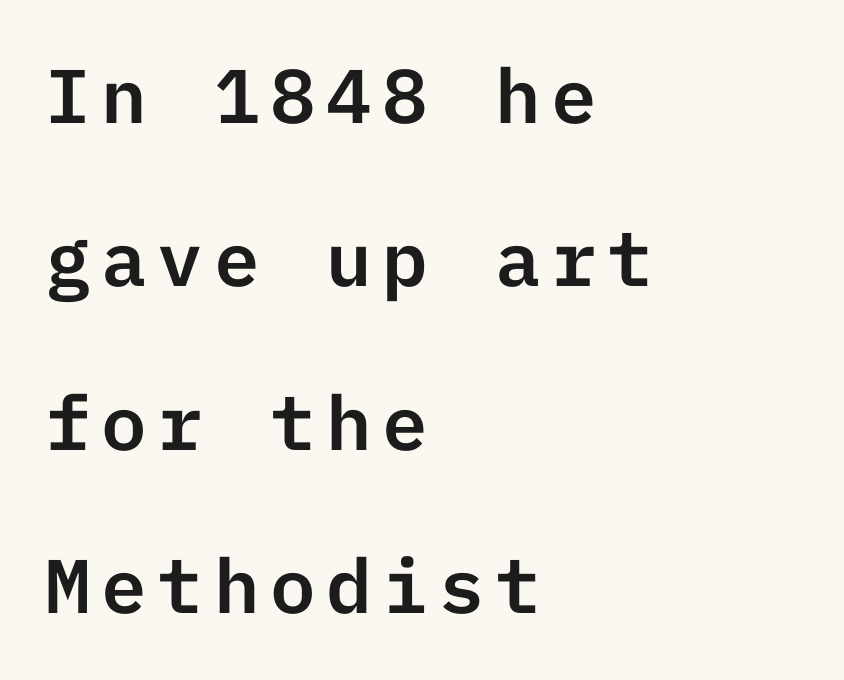
Q: Is the text italic (slanted)? A: No, it is upright.
Q: Is the typeface a serif or a sans-serif typeface? A: Sans-serif.
Q: Is the text underlined? A: No.
Q: How is the paragraph aligned? A: Left-aligned.
Q: Is the spacing between lines tight, normal or loose? A: Loose.
Q: Width (condensed, normal, or wide)? A: Normal.
Q: Stroke contrast? A: Low.
Q: x-height? A: Medium.
